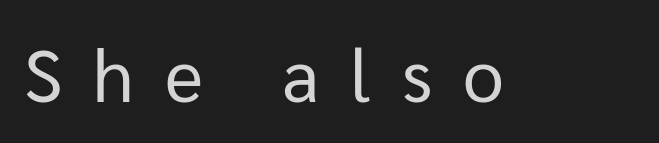
{"serif": "no", "italic": "no", "bold": "no", "weight": "regular", "width": "normal", "stroke_contrast": "low", "x_height": "medium", "monospaced": "no", "underline": "no", "letter_spacing": "wide", "letter_spacing_em": 0.42, "glyph_px": 73}
